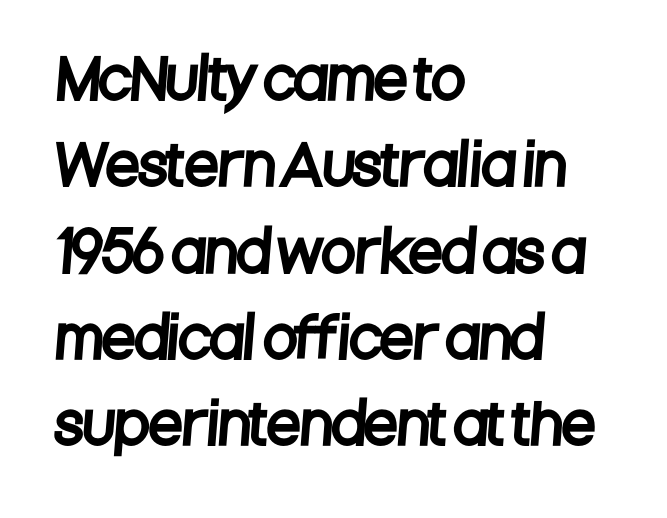
A typesetter would call this proportional, since set widths differ per character. The zone under the glyphs is completely vacant. Nope, no serifs anywhere on these letters. A typesetter would call this leading conventional body-copy spacing. All the whitespace from short lines collects on the right.
